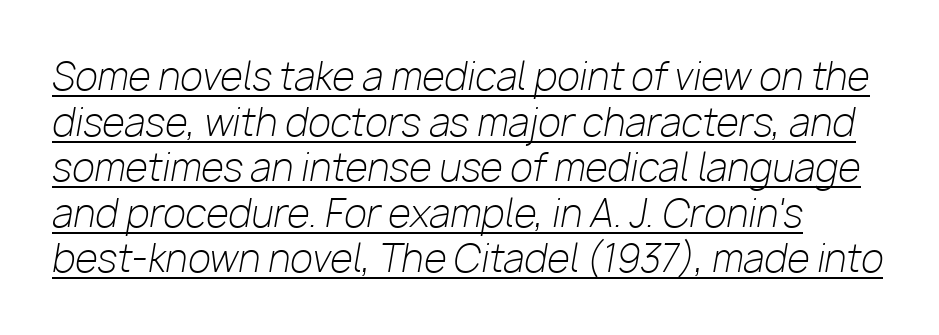
{"italic": "yes", "lean": "right", "slant_degrees": 10, "bold": "no", "weight": "light", "width": "normal", "stroke_contrast": "low", "x_height": "medium", "monospaced": "no", "underline": "yes", "align": "left", "line_spacing_ratio": 1.23, "letter_spacing": "normal", "letter_spacing_em": 0.0, "glyph_px": 37}
